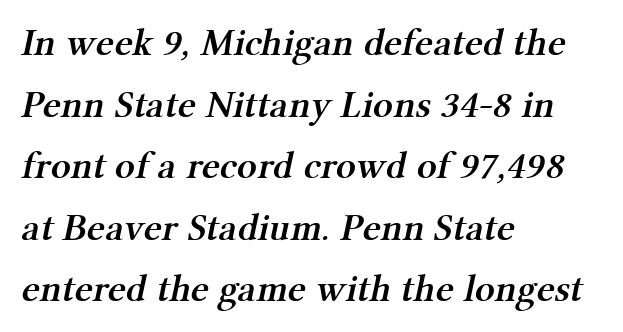
The image shows 39 px semibold serif type; set left-aligned, normal line spacing (1.58x), normal letter spacing, not underlined; medium stroke contrast and a medium x-height.
